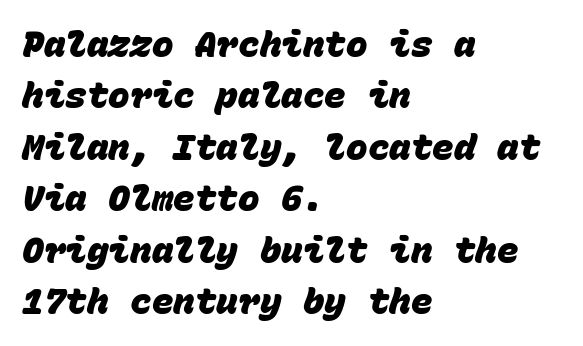
Q: Is the text bold? A: Yes.
Q: Is the typeface a serif or a sans-serif typeface? A: Sans-serif.
Q: Is the text underlined? A: No.
Q: How is the paragraph aligned? A: Left-aligned.
Q: Is the spacing between letters normal or unusually wide? A: Normal.
Q: Is the spacing between lines tight, normal or loose? A: Normal.
Q: Width (condensed, normal, or wide)? A: Normal.
Q: Stroke contrast? A: Low.
Q: x-height? A: Large.
Q: Monospaced? A: Yes.
